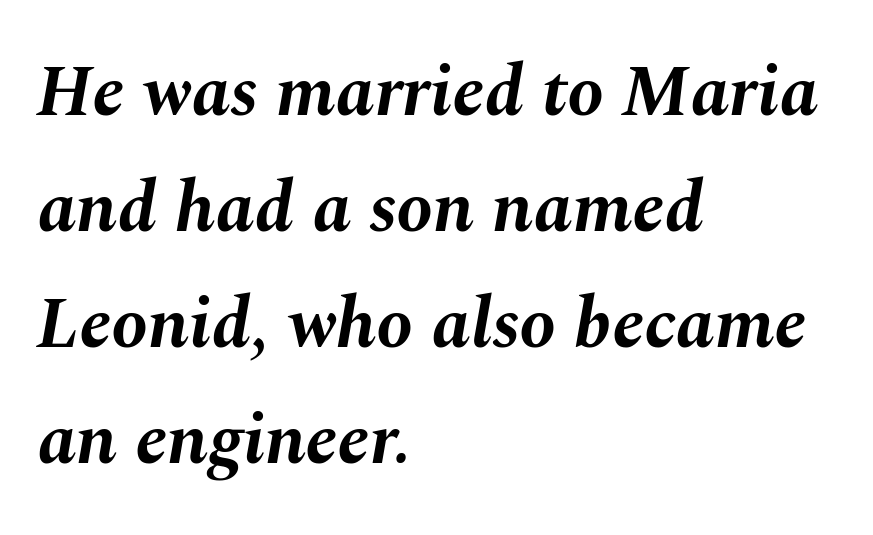
Teacher's note: observe the even left margin — that is flush-left alignment. The gaps between neighbouring characters are ordinary and unremarkable. The lines sit at an ordinary, default distance from one another. Rendered with sloped, italic letterforms.
